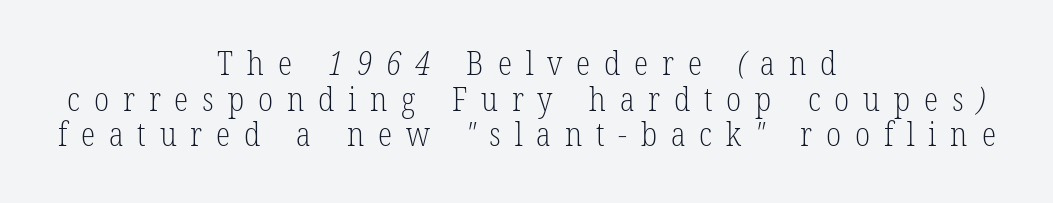
The image shows 33 px light, condensed serif type; set centered, tight line spacing (1.08x), unusually wide letter spacing (+0.42 em), not underlined; low stroke contrast and a medium x-height.
